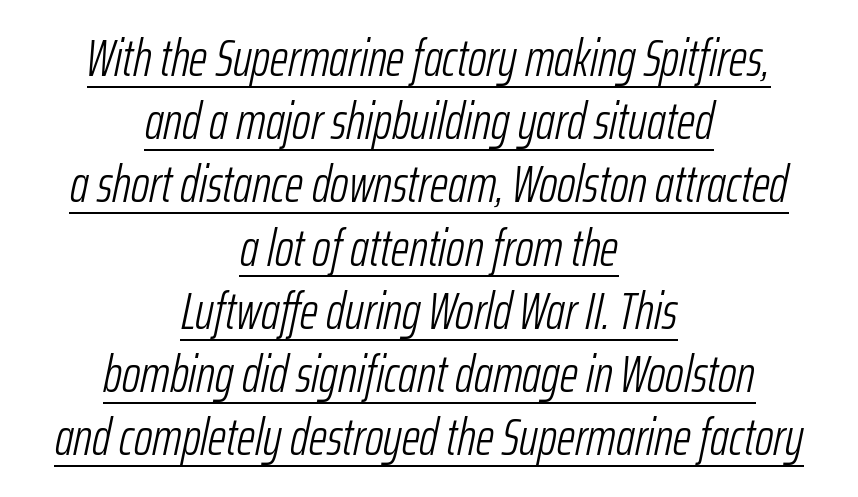
Q: Is the text bold? A: No.
Q: Is the text italic (slanted)? A: Yes, it leans right by about 12 degrees.
Q: Is the text underlined? A: Yes.
Q: How is the paragraph aligned? A: Centered.
Q: Is the spacing between letters normal or unusually wide? A: Normal.
Q: Width (condensed, normal, or wide)? A: Condensed.
Q: Stroke contrast? A: Low.
Q: x-height? A: Medium.
Q: Monospaced? A: No.
